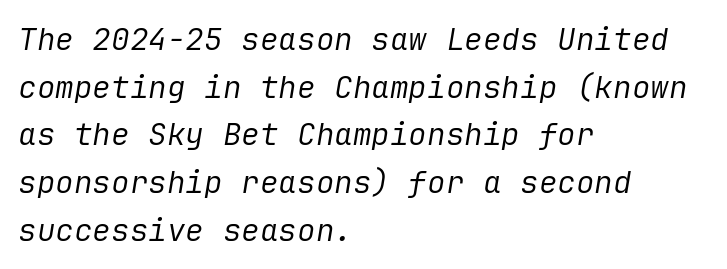
{"italic": "yes", "lean": "right", "slant_degrees": 9, "bold": "no", "weight": "regular", "width": "normal", "stroke_contrast": "low", "x_height": "medium", "underline": "no", "align": "left", "line_spacing": "normal", "line_spacing_ratio": 1.54, "letter_spacing": "normal", "letter_spacing_em": 0.0, "glyph_px": 31}
